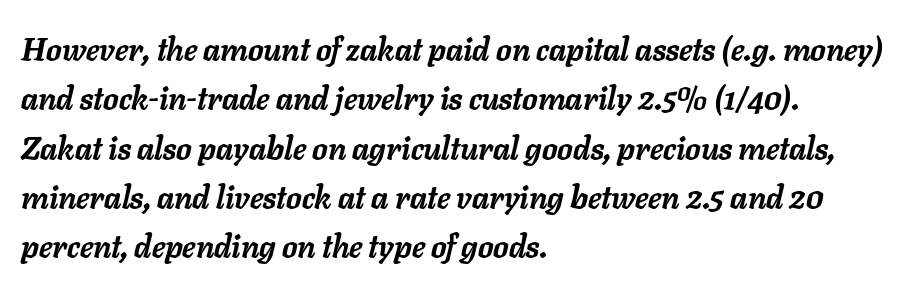
The passage shown is typed in a proportional face where columns would drift. The glyphs look as if they've been sheared to an angle. Standard letterfit; no display-style spreading of the glyphs. The rendering anchors every line to the left-hand side. Vertical spacing — default. Descender tails drop into unmarked territory.
